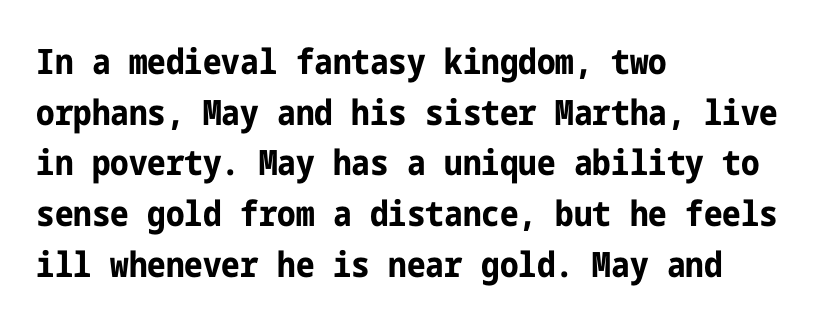
{"serif": "no", "italic": "no", "bold": "yes", "weight": "bold", "width": "condensed", "stroke_contrast": "low", "x_height": "medium", "underline": "no", "align": "left", "line_spacing": "normal", "line_spacing_ratio": 1.45, "letter_spacing": "normal", "letter_spacing_em": 0.0, "glyph_px": 35}
